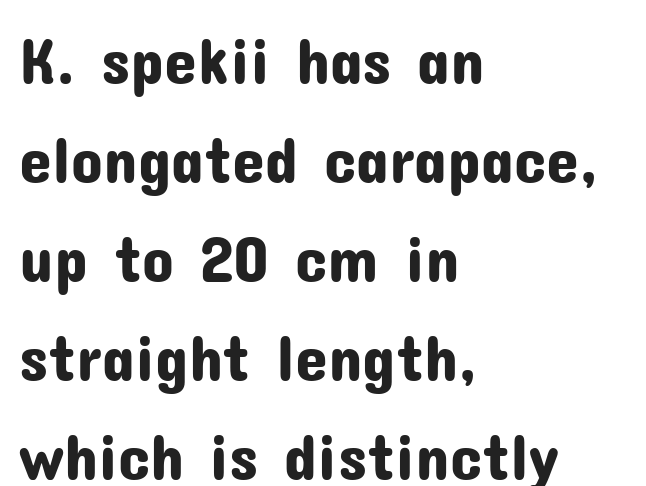
{"serif": "no", "italic": "no", "width": "normal", "stroke_contrast": "low", "x_height": "medium", "monospaced": "no", "underline": "no", "align": "left", "line_spacing": "normal", "line_spacing_ratio": 1.5, "letter_spacing": "normal", "letter_spacing_em": 0.0, "glyph_px": 66}
